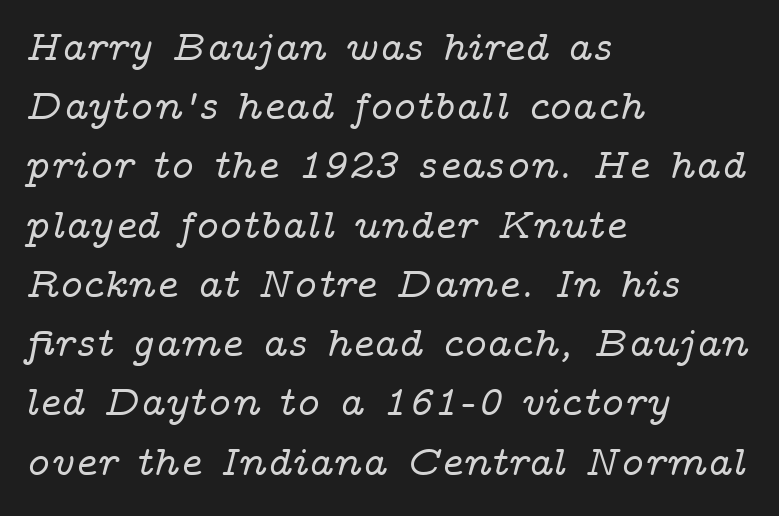
Q: Is the text italic (slanted)? A: Yes, it leans right by about 14 degrees.
Q: Is the typeface a serif or a sans-serif typeface? A: Serif.
Q: Is the text underlined? A: No.
Q: How is the paragraph aligned? A: Left-aligned.
Q: Is the spacing between letters normal or unusually wide? A: Normal.
Q: Is the spacing between lines tight, normal or loose? A: Normal.
Q: Width (condensed, normal, or wide)? A: Wide.
Q: Stroke contrast? A: Low.
Q: x-height? A: Medium.
Q: Monospaced? A: No.
